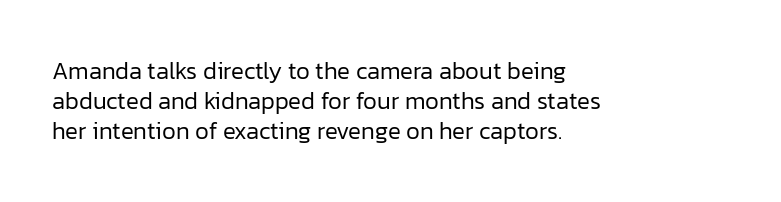
The weight would be labelled regular, book, light, or lighter still. Every stem runs plumb, perpendicular to the baseline. Descender tails drop into unmarked territory. One glance says typical: line gaps are just what's usual.
